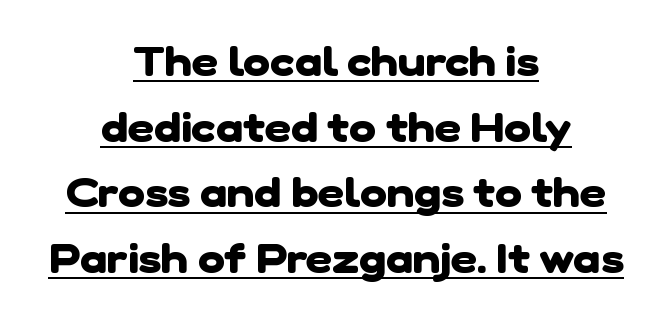
Look at the bottom of the vertical strokes: they stop flat, with no serifs. You could not count columns in this text — the font is proportionally spaced. Summary of vertical rhythm: regular, with standard interline spacing. These characters rest on top of a visible drawn line. Glyph-to-glyph distance matches everyday printed text. Layout note: lines centered.
